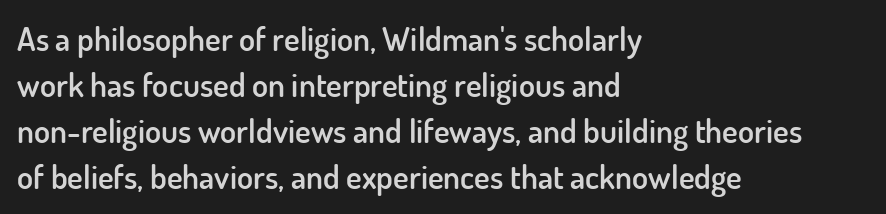
Q: Is the text bold? A: Semi-bold.
Q: Is the text italic (slanted)? A: No, it is upright.
Q: Is the typeface a serif or a sans-serif typeface? A: Sans-serif.
Q: Is the text underlined? A: No.
Q: How is the paragraph aligned? A: Left-aligned.
Q: Is the spacing between letters normal or unusually wide? A: Normal.
Q: Is the spacing between lines tight, normal or loose? A: Normal.
Q: Width (condensed, normal, or wide)? A: Normal.
Q: Stroke contrast? A: Low.
Q: x-height? A: Small.
Q: Monospaced? A: No.
